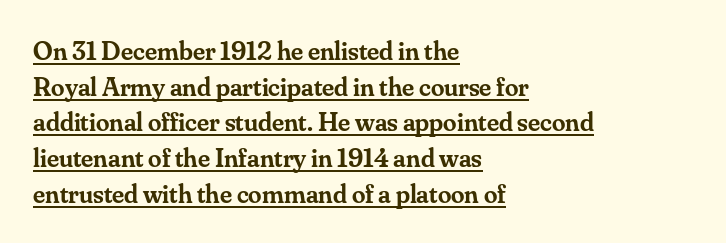
The passage shown stacks its lines at a standard gap. The tracking reads as untouched default to a designer's eye. Notice how a bar underscores the lettering throughout. On the weight axis this lands at semibold, roughly 600. In terms of posture, this sample is upright. Typeset ragged right — the left edge is the straight one.
